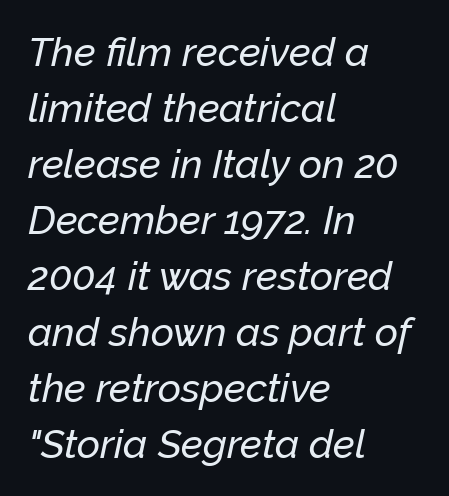
{"italic": "yes", "lean": "right", "slant_degrees": 12, "width": "normal", "stroke_contrast": "low", "x_height": "medium", "monospaced": "no", "underline": "no", "align": "left", "line_spacing": "normal", "line_spacing_ratio": 1.4, "letter_spacing": "normal", "letter_spacing_em": 0.0, "glyph_px": 40}
